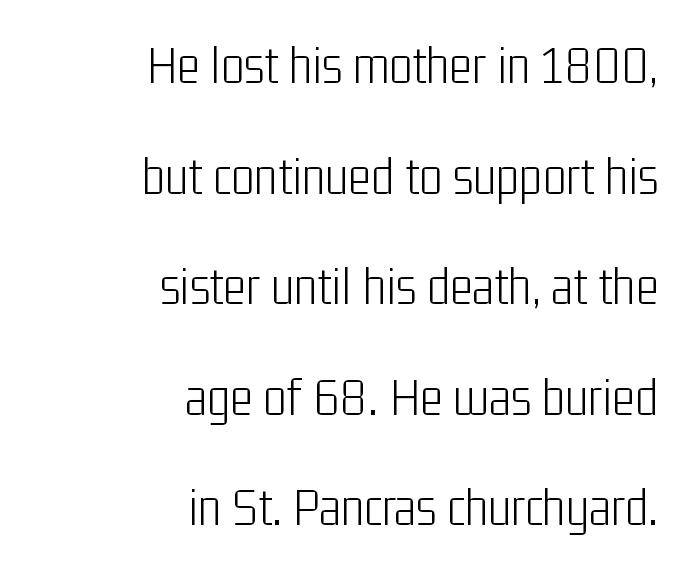
{"serif": "no", "italic": "no", "bold": "no", "weight": "light", "width": "condensed", "stroke_contrast": "low", "x_height": "medium", "monospaced": "no", "underline": "no", "align": "right", "line_spacing": "loose", "line_spacing_ratio": 2.01, "letter_spacing": "normal", "letter_spacing_em": 0.0, "glyph_px": 55}
